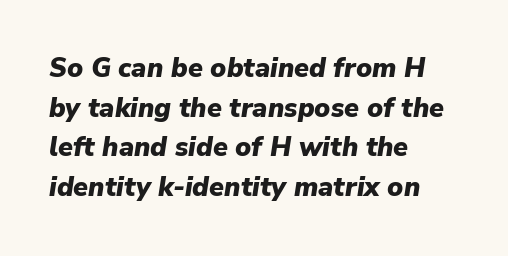
The image shows 27 px bold type, italic (leaning right); set left-aligned, normal line spacing (1.47x), normal letter spacing, not underlined.
